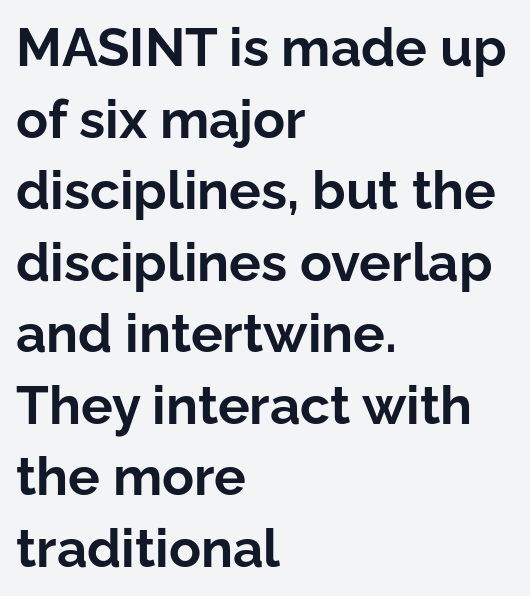
The image shows 53 px bold sans-serif type, upright; set left-aligned, normal line spacing (1.35x), normal letter spacing, not underlined; low stroke contrast and a medium x-height.
